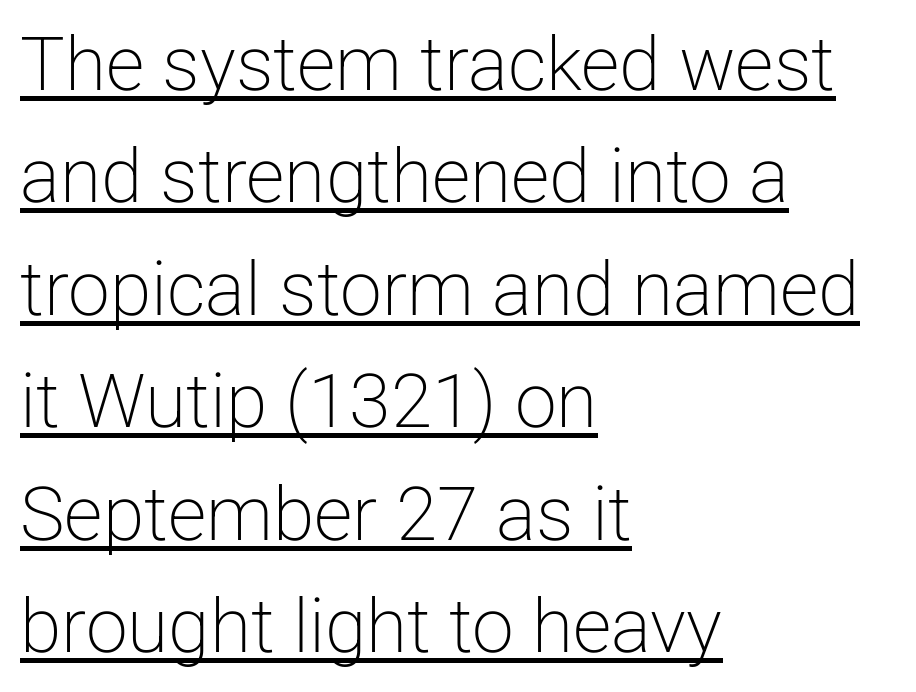
Q: Is the text bold? A: No.
Q: Is the text italic (slanted)? A: No, it is upright.
Q: Is the typeface a serif or a sans-serif typeface? A: Sans-serif.
Q: Is the text underlined? A: Yes.
Q: How is the paragraph aligned? A: Left-aligned.
Q: Is the spacing between letters normal or unusually wide? A: Normal.
Q: Is the spacing between lines tight, normal or loose? A: Normal.
Q: Width (condensed, normal, or wide)? A: Normal.
Q: Stroke contrast? A: Low.
Q: x-height? A: Medium.
Q: Monospaced? A: No.
